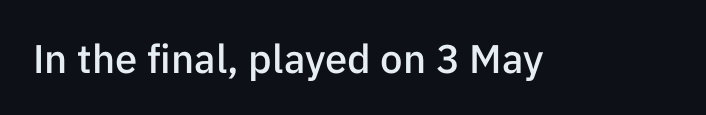
The image shows 40 px semibold sans-serif type, upright; set normal letter spacing, not underlined; low stroke contrast and a medium x-height.
